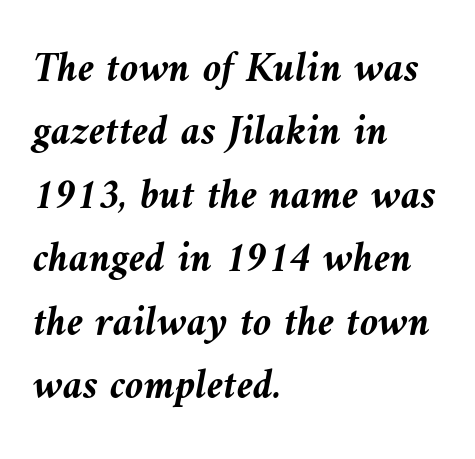
Q: Is the text bold? A: Yes.
Q: Is the text italic (slanted)? A: Yes, it leans left by about 10 degrees.
Q: Is the text underlined? A: No.
Q: How is the paragraph aligned? A: Left-aligned.
Q: Is the spacing between letters normal or unusually wide? A: Normal.
Q: Is the spacing between lines tight, normal or loose? A: Normal.
Q: Width (condensed, normal, or wide)? A: Normal.
Q: Stroke contrast? A: Medium.
Q: x-height? A: Medium.
Q: Monospaced? A: No.
